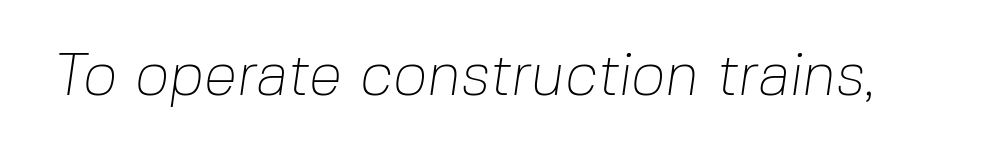
{"serif": "no", "bold": "no", "weight": "thin", "width": "normal", "stroke_contrast": "low", "x_height": "medium", "monospaced": "no", "underline": "no", "letter_spacing": "normal", "letter_spacing_em": 0.0, "glyph_px": 60}
